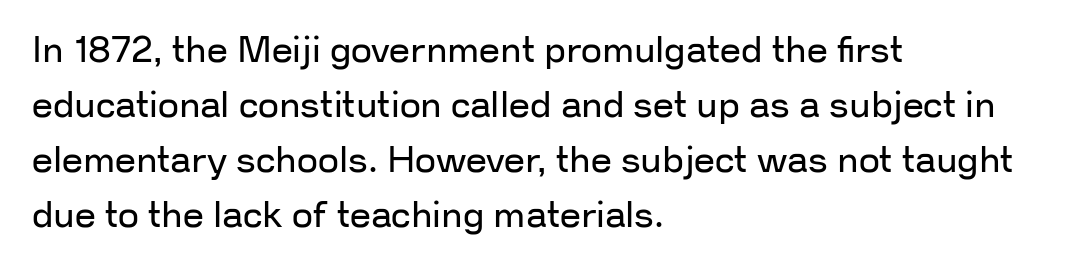
Q: Is the text bold? A: No.
Q: Is the text italic (slanted)? A: No, it is upright.
Q: Is the typeface a serif or a sans-serif typeface? A: Sans-serif.
Q: Is the text underlined? A: No.
Q: How is the paragraph aligned? A: Left-aligned.
Q: Is the spacing between letters normal or unusually wide? A: Normal.
Q: Is the spacing between lines tight, normal or loose? A: Normal.
Q: Width (condensed, normal, or wide)? A: Normal.
Q: Stroke contrast? A: Low.
Q: x-height? A: Medium.
Q: Monospaced? A: No.
